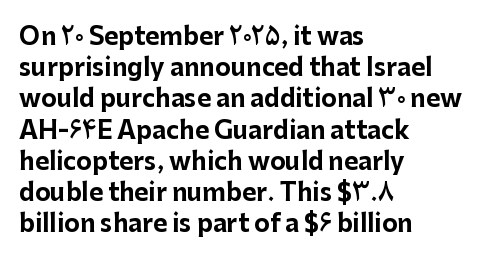
The image shows 24 px bold type, upright; set left-aligned, normal line spacing (1.3x), normal letter spacing, not underlined.
